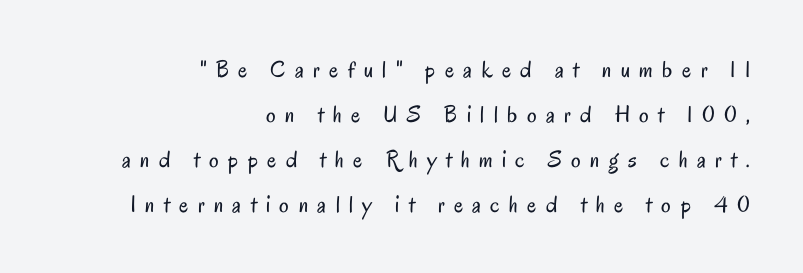
Underlining? Definitely not there. In terms of posture, this sample is upright. Does the copy run flush right? Yes — the right margin is perfectly even. Weight: regular or lighter.
